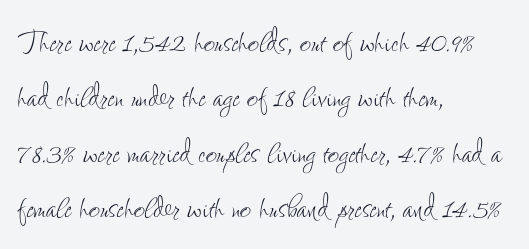
Q: Is the text bold? A: No.
Q: Is the text italic (slanted)? A: Yes.
Q: Is the text underlined? A: No.
Q: How is the paragraph aligned? A: Left-aligned.
Q: Is the spacing between letters normal or unusually wide? A: Normal.
Q: Is the spacing between lines tight, normal or loose? A: Normal.
Q: Width (condensed, normal, or wide)? A: Condensed.
Q: Stroke contrast? A: Low.
Q: x-height? A: Small.
Q: Monospaced? A: No.
